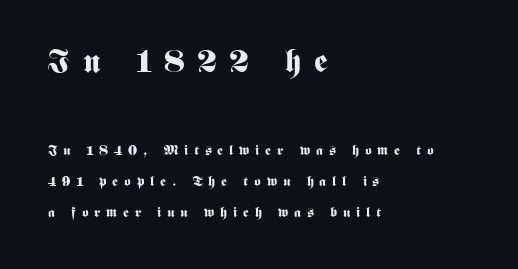
{"serif": "no", "italic": "no", "bold": "yes", "weight": "bold", "width": "condensed", "stroke_contrast": "medium", "x_height": "medium", "monospaced": "no", "underline": "no", "align": "left", "line_spacing": "loose", "line_spacing_ratio": 2.2, "letter_spacing": "wide", "letter_spacing_em": 0.42, "larger_block": "first", "size_ratio": 2.29, "glyph_px": 32}
